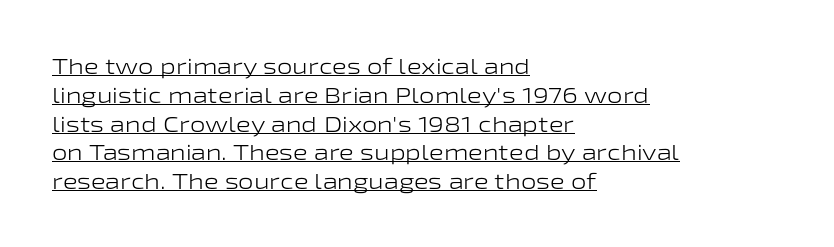
The image shows 22 px text type, upright; set left-aligned, normal line spacing (1.31x), normal letter spacing, underlined.
